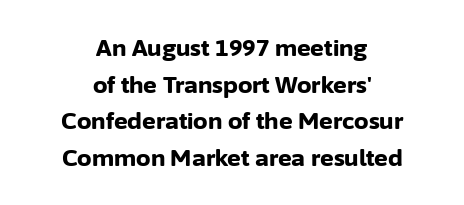
{"italic": "no", "bold": "yes", "underline": "no", "align": "center", "line_spacing": "normal", "line_spacing_ratio": 1.59, "letter_spacing": "normal", "letter_spacing_em": 0.0, "glyph_px": 23}
